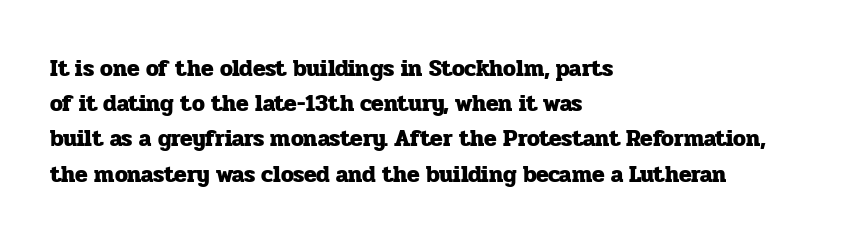
The image shows 23 px bold type, upright; set left-aligned, normal line spacing (1.53x), normal letter spacing, not underlined.
